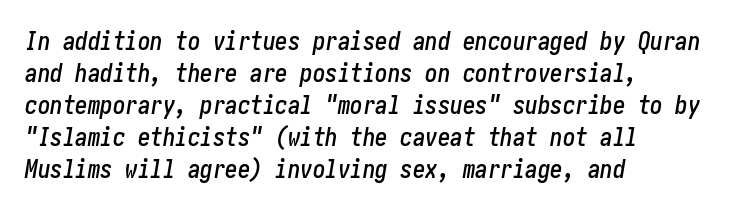
The zone under the glyphs is completely vacant. What's the leading like? Ordinary, nothing unusual. Horizontally, the lines are justified to the leading edge only. Notice how the stems are inclined rather than vertical — that's the hallmark of italics. This sample uses plain, unmodified letter spacing.
